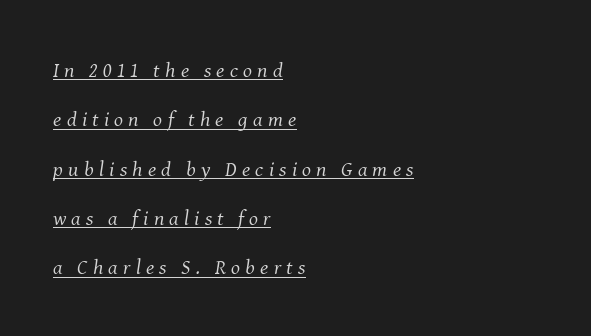
The image shows 21 px text type, italic (leaning right); set left-aligned, loose line spacing (2.35x), unusually wide letter spacing (+0.25 em), underlined.
